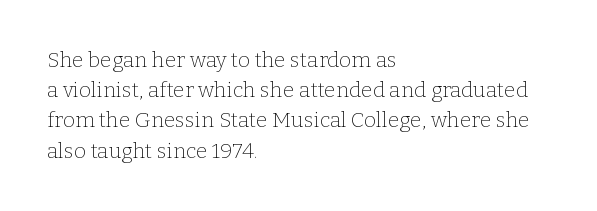
Q: Is the text bold? A: No.
Q: Is the text italic (slanted)? A: No, it is upright.
Q: Is the text underlined? A: No.
Q: How is the paragraph aligned? A: Left-aligned.
Q: Is the spacing between letters normal or unusually wide? A: Normal.
Q: Is the spacing between lines tight, normal or loose? A: Normal.
